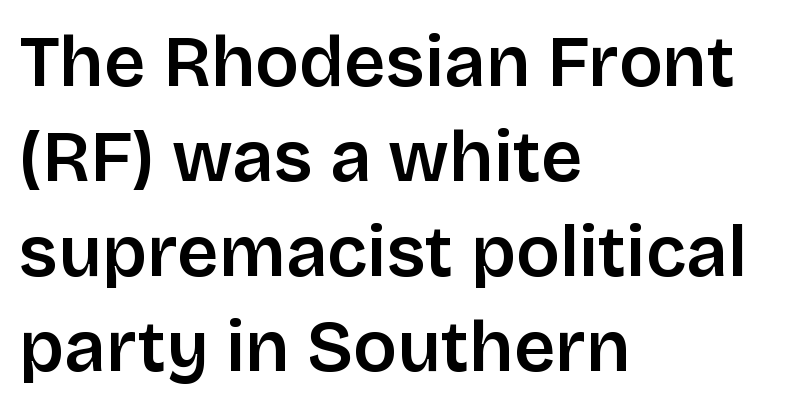
Q: Is the text bold? A: Semi-bold.
Q: Is the text italic (slanted)? A: No, it is upright.
Q: Is the typeface a serif or a sans-serif typeface? A: Sans-serif.
Q: Is the text underlined? A: No.
Q: How is the paragraph aligned? A: Left-aligned.
Q: Is the spacing between letters normal or unusually wide? A: Normal.
Q: Is the spacing between lines tight, normal or loose? A: Normal.
Q: Width (condensed, normal, or wide)? A: Normal.
Q: Stroke contrast? A: Low.
Q: x-height? A: Large.
Q: Monospaced? A: No.
